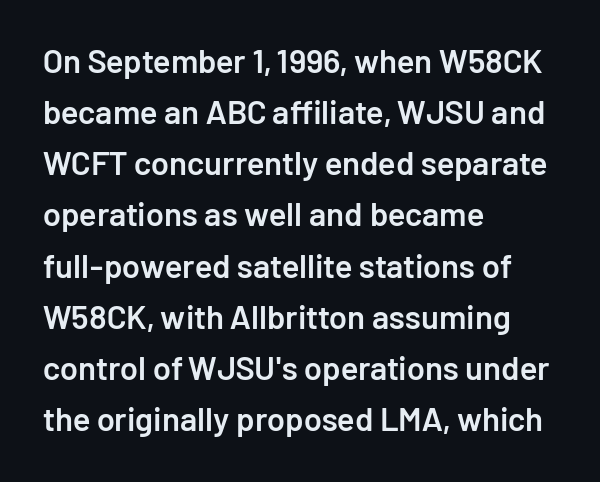
Q: Is the text bold? A: Semi-bold.
Q: Is the text italic (slanted)? A: No, it is upright.
Q: Is the typeface a serif or a sans-serif typeface? A: Sans-serif.
Q: Is the text underlined? A: No.
Q: How is the paragraph aligned? A: Left-aligned.
Q: Is the spacing between letters normal or unusually wide? A: Normal.
Q: Is the spacing between lines tight, normal or loose? A: Normal.
Q: Width (condensed, normal, or wide)? A: Normal.
Q: Stroke contrast? A: Low.
Q: x-height? A: Medium.
Q: Monospaced? A: No.
